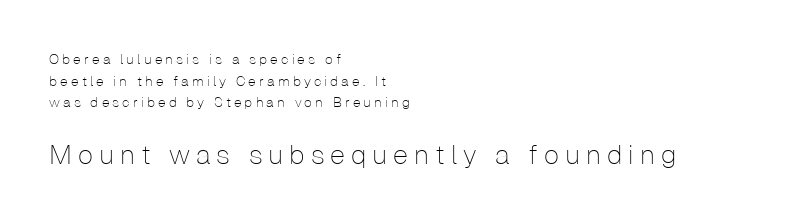
{"italic": "no", "bold": "no", "underline": "no", "align": "left", "line_spacing": "normal", "line_spacing_ratio": 1.55, "letter_spacing": "wide", "letter_spacing_em": 0.22, "larger_block": "second", "size_ratio": 1.93, "glyph_px": 27}
